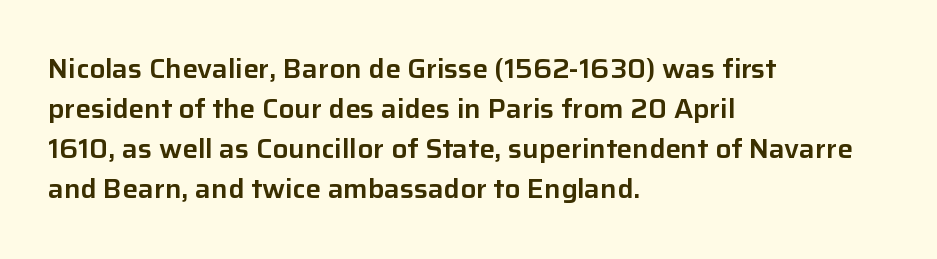
Descender tails drop into unmarked territory. Each word holds together tightly as a unit, with standard inter-letter gaps. Style check: upright. A student would call this left alignment; a typographer would say flush left, rag right. If you measured baseline to baseline, you'd find a middling distance.
